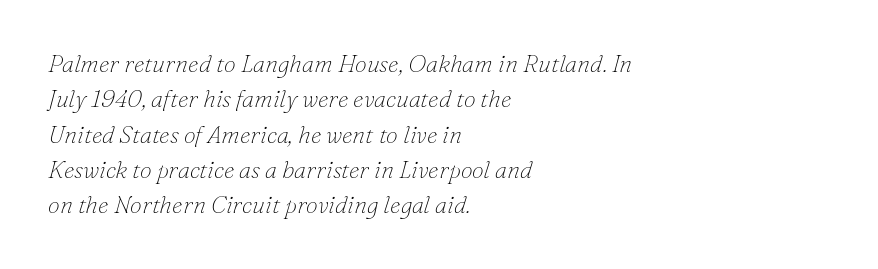
Q: Is the text bold? A: No.
Q: Is the text italic (slanted)? A: Yes, it leans right by about 16 degrees.
Q: Is the text underlined? A: No.
Q: How is the paragraph aligned? A: Left-aligned.
Q: Is the spacing between letters normal or unusually wide? A: Normal.
Q: Is the spacing between lines tight, normal or loose? A: Normal.
